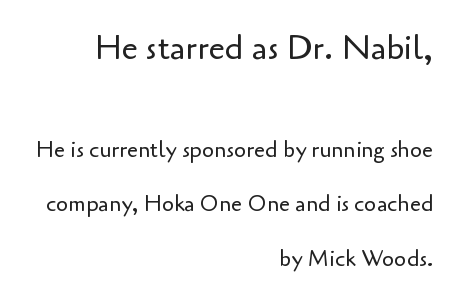
The image shows 33 px regular-weight sans-serif type, upright; set right-aligned, loose line spacing (2.49x), normal letter spacing, not underlined; the first (top) block is 1.5x larger; low stroke contrast and a small x-height.
